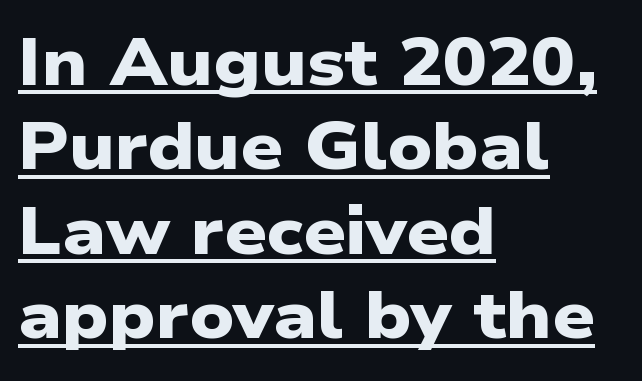
Q: Is the text bold? A: Yes.
Q: Is the typeface a serif or a sans-serif typeface? A: Sans-serif.
Q: Is the text underlined? A: Yes.
Q: How is the paragraph aligned? A: Left-aligned.
Q: Is the spacing between letters normal or unusually wide? A: Normal.
Q: Is the spacing between lines tight, normal or loose? A: Normal.
Q: Width (condensed, normal, or wide)? A: Wide.
Q: Stroke contrast? A: Low.
Q: x-height? A: Medium.
Q: Monospaced? A: No.
